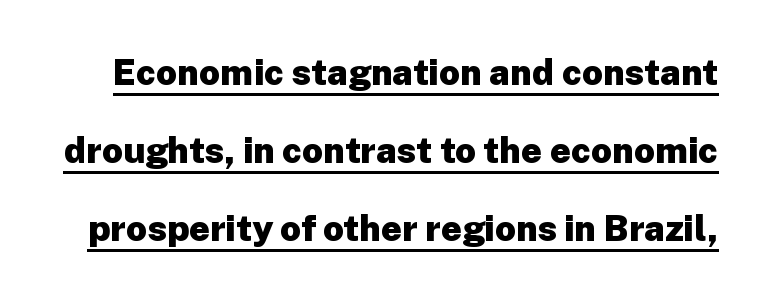
The image shows 36 px heavy sans-serif type, upright; set loose line spacing (2.17x), normal letter spacing, underlined; low stroke contrast and a medium x-height.
